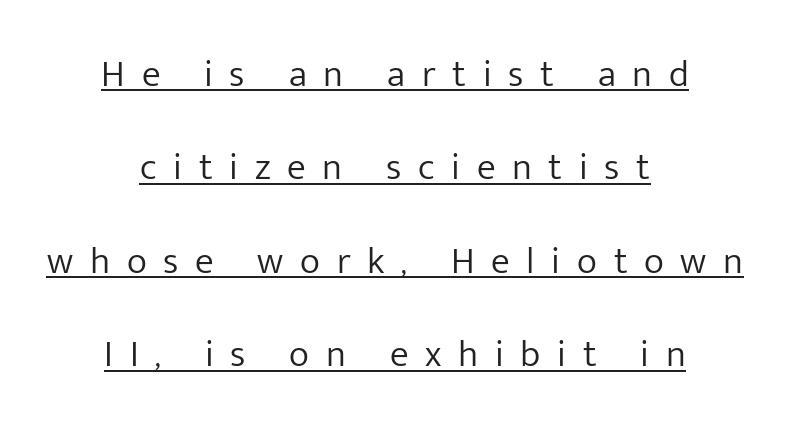
The image shows 38 px light sans-serif type, upright; set centered, loose line spacing (2.46x), unusually wide letter spacing (+0.44 em), underlined; low stroke contrast and a medium x-height.
